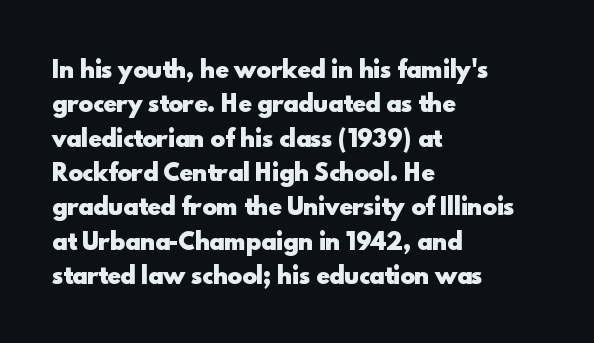
Upright lettering throughout. Just letters on the line, the space beneath them empty. The vertical gap from one line to the next is medium. Strong, thick strokes mark this as bold type. Short and long lines alike share a common starting point at left.
